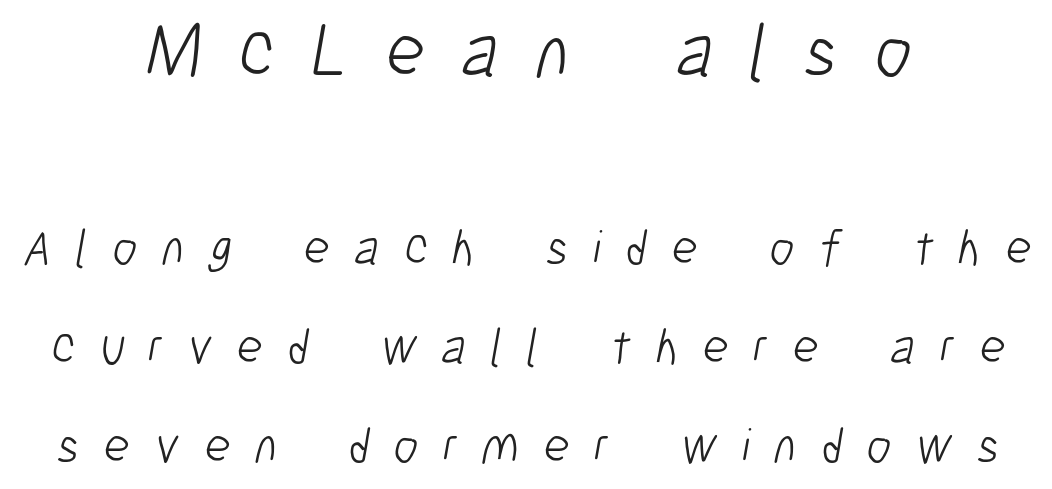
Q: Is the text bold? A: No.
Q: Is the typeface a serif or a sans-serif typeface? A: Sans-serif.
Q: Is the text underlined? A: No.
Q: How is the paragraph aligned? A: Centered.
Q: Is the spacing between letters normal or unusually wide? A: Unusually wide.
Q: Is the spacing between lines tight, normal or loose? A: Loose.
Q: Which block of text is set in a larger size, the first (top) or the second (bottom)? A: The first (top) one.
Q: Width (condensed, normal, or wide)? A: Condensed.
Q: Stroke contrast? A: Low.
Q: x-height? A: Medium.
Q: Monospaced? A: No.
